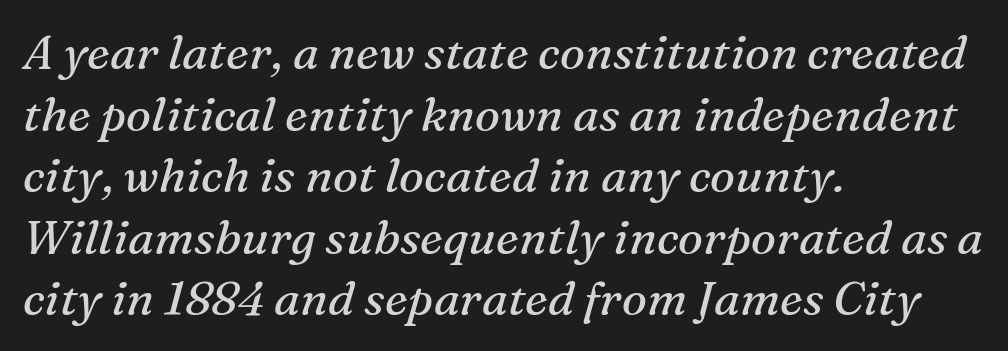
The image shows 47 px regular-weight serif type, italic (leaning right); set left-aligned, normal line spacing (1.31x), normal letter spacing, not underlined; medium stroke contrast and a medium x-height.
